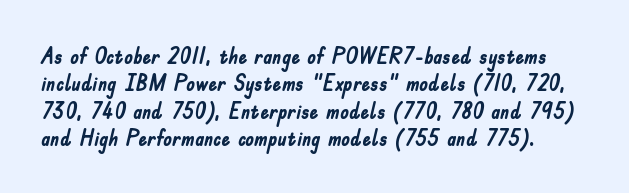
Here the glyphs are tracked normally, forming tight word shapes. The strip under each line holds only bare page. Notice how thick the strokes are: this is what a full bold looks like.
